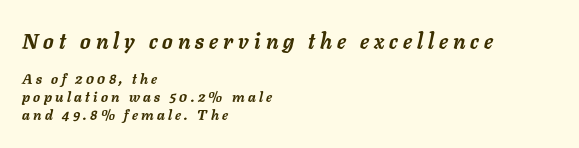
Look at the tracking — it's clearly loosened, letters drifting apart. Whoever set this chose a conventional vertical rhythm. The typography opts for an oblique posture over an upright one. Horizontally, the lines are justified to the leading edge only. Compared with an ordinary text face, these strokes are far heavier — a full bold. Which of the two is more prominent by size? The first, at the top.
